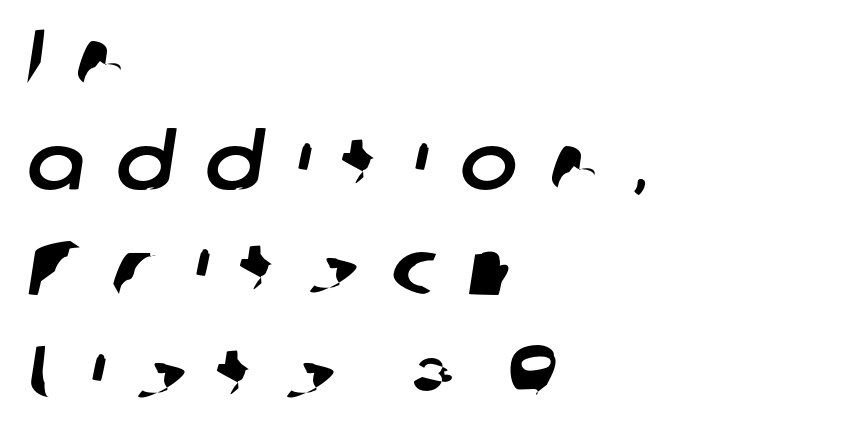
Q: Is the typeface a serif or a sans-serif typeface? A: Sans-serif.
Q: Is the text underlined? A: No.
Q: How is the paragraph aligned? A: Left-aligned.
Q: Is the spacing between letters normal or unusually wide? A: Unusually wide.
Q: Is the spacing between lines tight, normal or loose? A: Normal.
Q: Width (condensed, normal, or wide)? A: Normal.
Q: Stroke contrast? A: Low.
Q: x-height? A: Medium.
Q: Monospaced? A: No.
